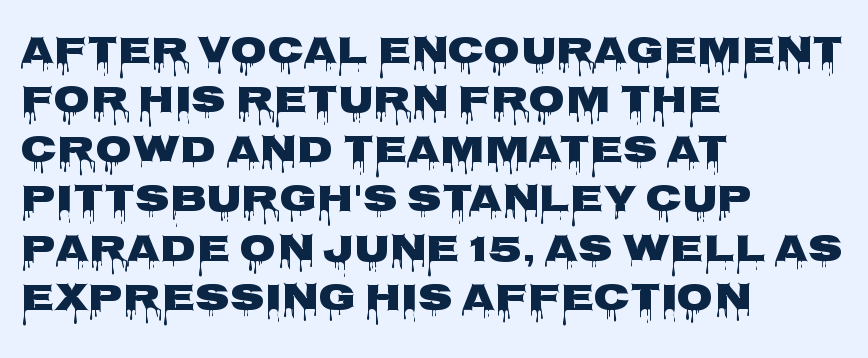
Q: Is the text bold? A: Yes.
Q: Is the text italic (slanted)? A: No, it is upright.
Q: Is the typeface a serif or a sans-serif typeface? A: Sans-serif.
Q: Is the text underlined? A: No.
Q: How is the paragraph aligned? A: Left-aligned.
Q: Is the spacing between letters normal or unusually wide? A: Normal.
Q: Is the spacing between lines tight, normal or loose? A: Normal.
Q: Width (condensed, normal, or wide)? A: Wide.
Q: Stroke contrast? A: Low.
Q: x-height? A: Large.
Q: Monospaced? A: No.
